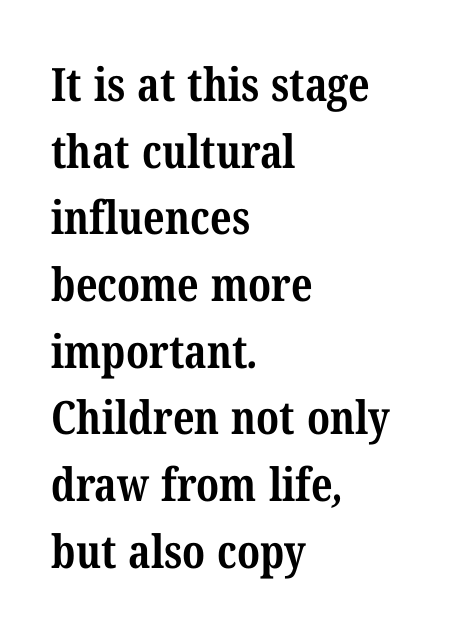
Q: Is the text bold? A: Yes.
Q: Is the typeface a serif or a sans-serif typeface? A: Serif.
Q: Is the text underlined? A: No.
Q: How is the paragraph aligned? A: Left-aligned.
Q: Is the spacing between letters normal or unusually wide? A: Normal.
Q: Is the spacing between lines tight, normal or loose? A: Normal.
Q: Width (condensed, normal, or wide)? A: Condensed.
Q: Stroke contrast? A: Medium.
Q: x-height? A: Medium.
Q: Monospaced? A: No.
